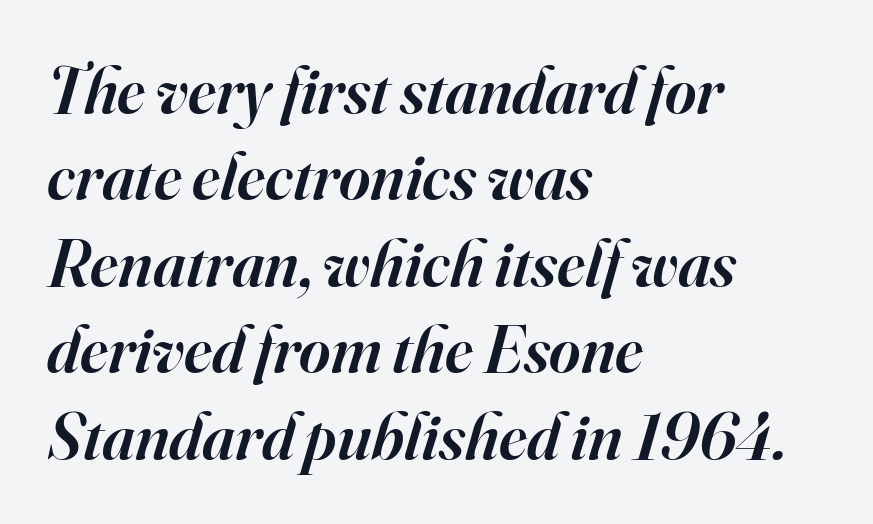
{"serif": "yes", "italic": "yes", "lean": "right", "slant_degrees": 16, "bold": "semi", "weight": "semibold", "width": "normal", "stroke_contrast": "high", "x_height": "small", "monospaced": "no", "underline": "no", "align": "left", "line_spacing": "normal", "line_spacing_ratio": 1.29, "letter_spacing": "normal", "letter_spacing_em": 0.0, "glyph_px": 67}
